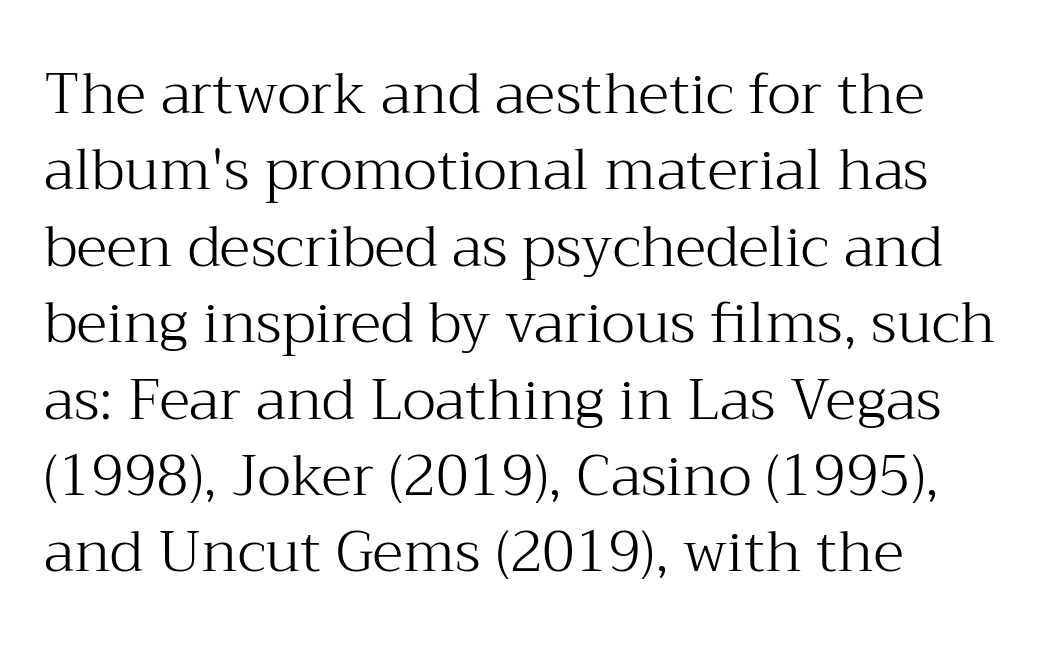
Tracking value appears to be zero — textbook default spacing. The axis of the letterforms is exactly vertical. Caption: face not bold, strokes unweighted. Character widths vary here, with narrow letters taking less room than wide ones. Short and long lines alike share a common starting point at left. This rendering features lettering with no underline.
